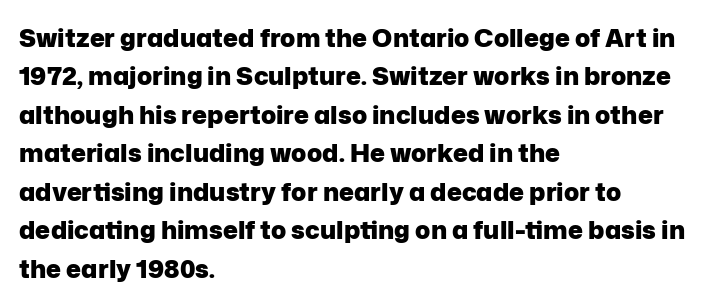
{"italic": "no", "bold": "yes", "underline": "no", "align": "left", "line_spacing": "normal", "line_spacing_ratio": 1.54, "letter_spacing": "normal", "letter_spacing_em": 0.0, "glyph_px": 25}
